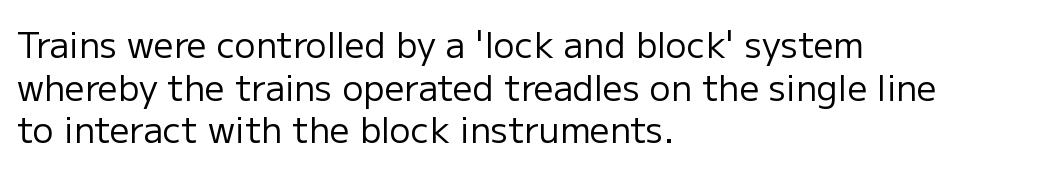
A classic flush-left, rag-right setting is used for this passage. Students, note that the glyphs here touch the page at normal intervals. The rendering uses natural spacing where letterforms have individual widths. Check under the words: just untouched page.
